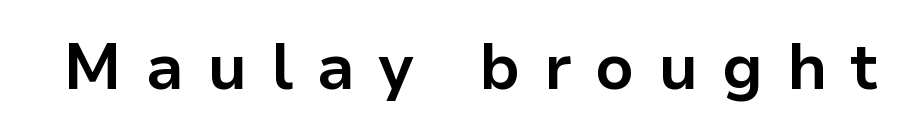
The image shows 64 px bold sans-serif type, upright; set unusually wide letter spacing (+0.37 em), not underlined; low stroke contrast and a medium x-height.
